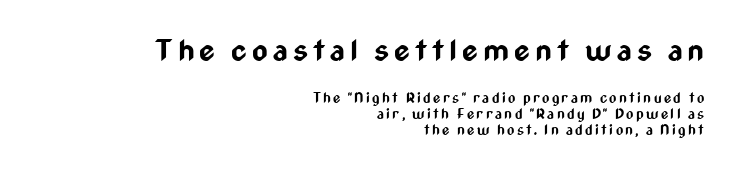
The image shows 30 px bold, condensed sans-serif type, upright; set right-aligned, tight line spacing (1.14x), not underlined; the first (top) block is 2.14x larger; low stroke contrast and a medium x-height.
